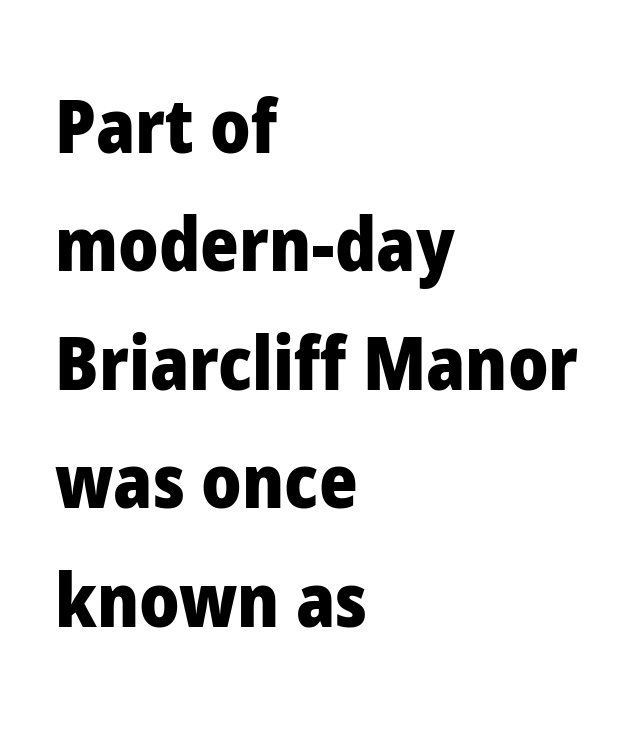
The image shows 74 px heavy sans-serif type, upright; set left-aligned, normal line spacing (1.6x), normal letter spacing, not underlined; low stroke contrast and a medium x-height.
